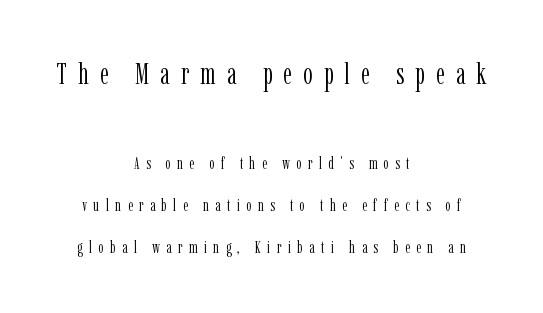
Q: Is the text bold? A: No.
Q: Is the text italic (slanted)? A: No, it is upright.
Q: Is the typeface a serif or a sans-serif typeface? A: Serif.
Q: Is the text underlined? A: No.
Q: How is the paragraph aligned? A: Centered.
Q: Is the spacing between letters normal or unusually wide? A: Unusually wide.
Q: Is the spacing between lines tight, normal or loose? A: Loose.
Q: Which block of text is set in a larger size, the first (top) or the second (bottom)? A: The first (top) one.
Q: Width (condensed, normal, or wide)? A: Condensed.
Q: Stroke contrast? A: Low.
Q: x-height? A: Medium.
Q: Monospaced? A: No.
